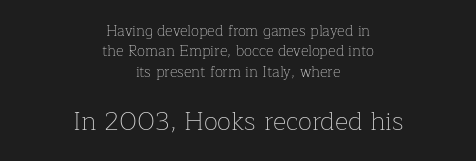
In this sample the second text group is rendered at the bigger scale. Any mark beneath the type? The region is blank. Italic: no, the glyphs are upright roman. The leading is moderate, giving the passage an even texture. Each word holds together tightly as a unit, with standard inter-letter gaps.
